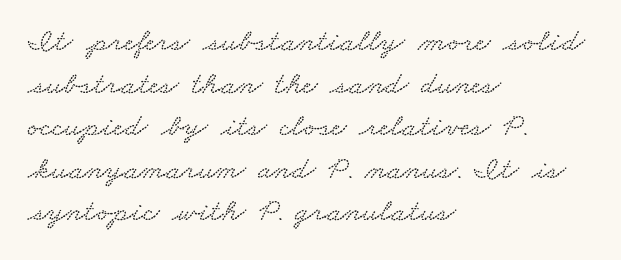
Just letters on the line, the space beneath them empty. Short and long lines alike share a common starting point at left. What stands out about the letter spacing? Nothing — it is the standard amount. These lines are rendered in a variable-pitch font. The rendering uses a moderate line-height, typical for paragraphs.
